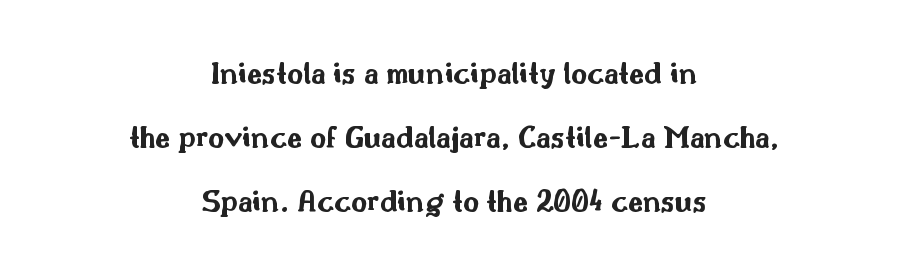
The passage shown stacks its lines with a broad gap. Casual observation: everything's sitting right in the middle. Default kerning and tracking; the words read as compact shapes. Posture: vertical. Stroke terminals: plain, sans-serif. I'd describe the lettering as bold — thick and assertive.
